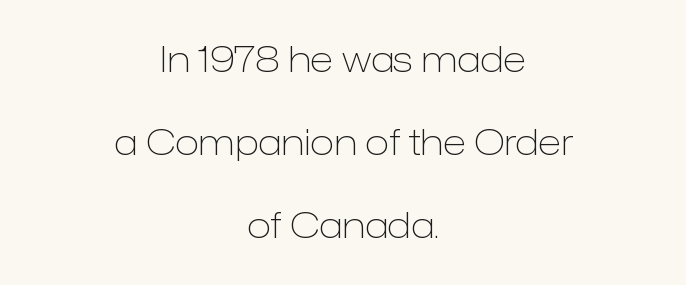
A sans-serif font was chosen for this passage. The lines are spread far apart with generous leading. Rule under the text: the space is simply empty. The passage shown is typed in a proportional face where columns would drift.
